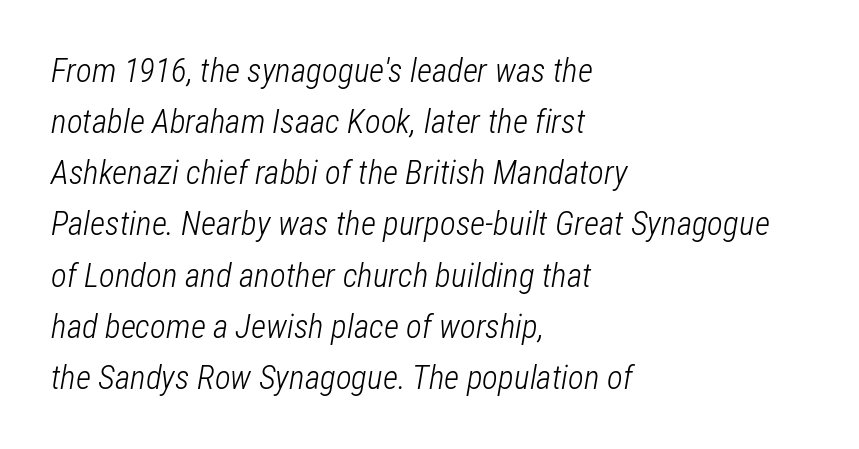
The image shows 33 px light, condensed type, italic (leaning right); set left-aligned, normal line spacing (1.55x), normal letter spacing, not underlined; low stroke contrast and a medium x-height.
